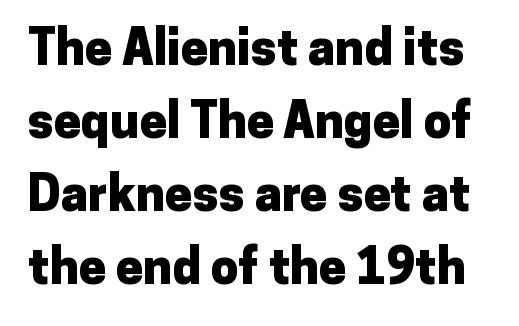
The face used here is proportionally spaced, like ordinary book or web type. Tracking value appears to be zero — textbook default spacing. Nothing sits at the stroke ends, so this counts as sans-serif. This rendering features lettering with no underline. Rows of type keep a routine distance in the vertical direction. You can tell it's not italic because the verticals are truly vertical.
